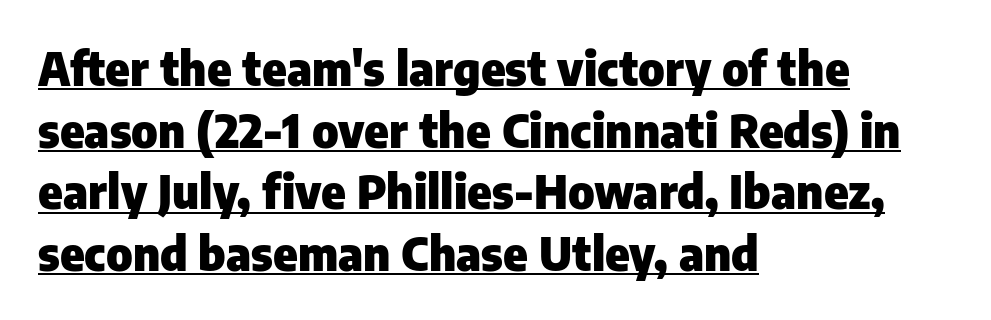
Q: Is the text bold? A: Yes.
Q: Is the text italic (slanted)? A: No, it is upright.
Q: Is the typeface a serif or a sans-serif typeface? A: Sans-serif.
Q: Is the text underlined? A: Yes.
Q: How is the paragraph aligned? A: Left-aligned.
Q: Is the spacing between letters normal or unusually wide? A: Normal.
Q: Is the spacing between lines tight, normal or loose? A: Normal.
Q: Width (condensed, normal, or wide)? A: Normal.
Q: Stroke contrast? A: Low.
Q: x-height? A: Medium.
Q: Monospaced? A: No.
